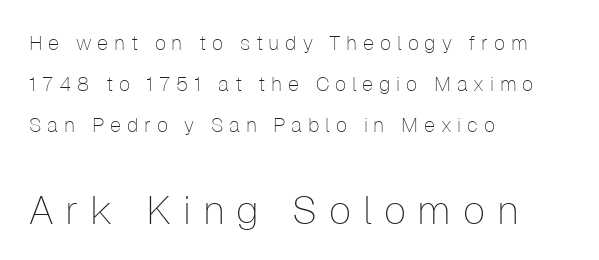
A sans-serif font was chosen for this passage. Short and long lines alike share a common starting point at left. Compared with typical body copy, the letter spacing here is much looser. A quiet, ordinary-to-light weight characterises the typeface. Interline gaps are noticeably wide in this sample. The letters advance in unequal steps, a hallmark of proportional type.
